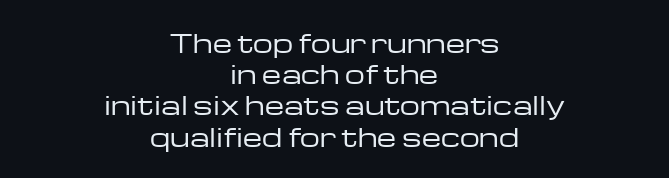
Q: Is the text bold? A: No.
Q: Is the text italic (slanted)? A: No, it is upright.
Q: Is the text underlined? A: No.
Q: How is the paragraph aligned? A: Centered.
Q: Is the spacing between letters normal or unusually wide? A: Normal.
Q: Is the spacing between lines tight, normal or loose? A: Normal.
